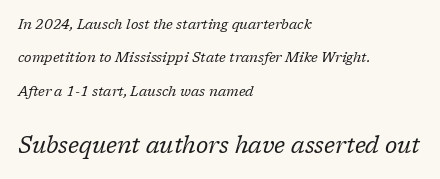
The image shows 23 px text type, italic (leaning right); set left-aligned, loose line spacing (2.38x), normal letter spacing, not underlined; the second (bottom) block is 1.64x larger.
